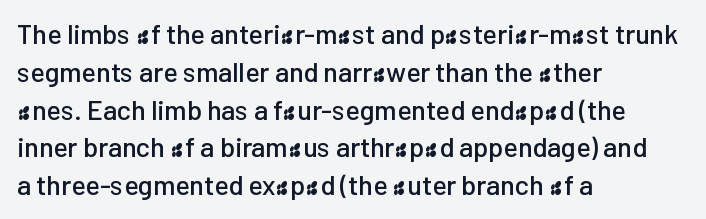
{"italic": "no", "underline": "no", "align": "left", "line_spacing": "normal", "line_spacing_ratio": 1.4, "letter_spacing": "normal", "letter_spacing_em": 0.0, "glyph_px": 27}
